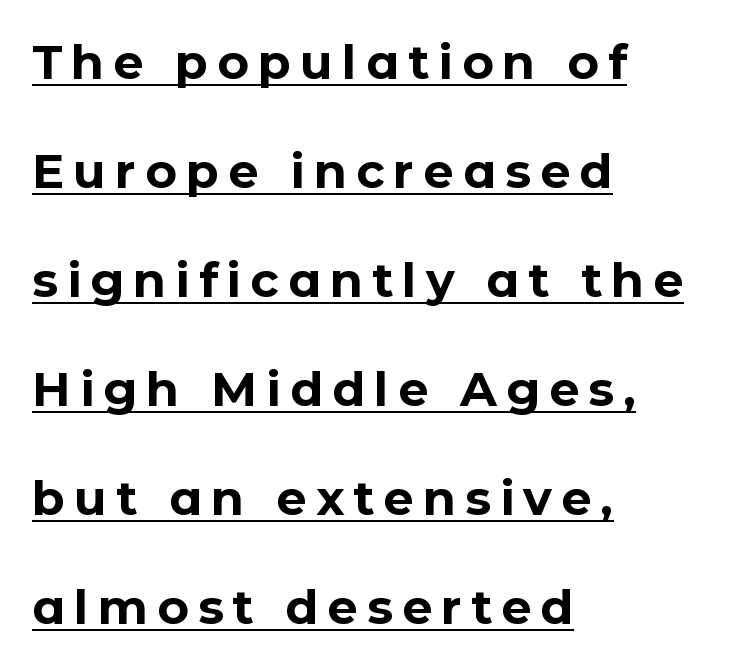
Vertical spacing — loose. On the weight axis this lands at bold, roughly 700. No feet cap the strokes, marking this as sans-serif type. Caption: multi-line text, flush left, ragged right. Note the varied advance widths — an 'i' is clearly narrower than an 'm'. The font's upright variant was chosen for this text.
